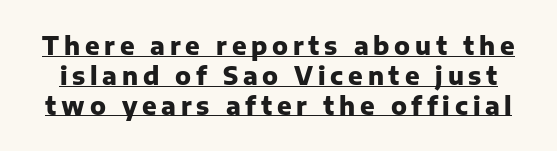
The passage shown is underscored from start to finish. Rendered with straight, roman letterforms. What weight is shown? A full bold with thick strokes. The line texture is sparse and dotted thanks to wide tracking.
